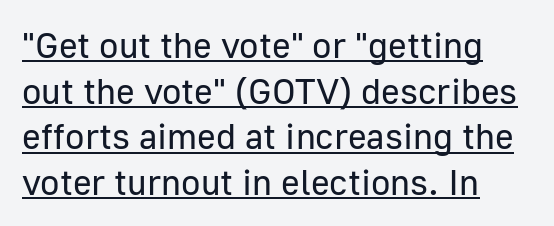
The image shows 36 px regular-weight sans-serif type, upright; set left-aligned, normal line spacing (1.27x), normal letter spacing, underlined; low stroke contrast and a medium x-height.
